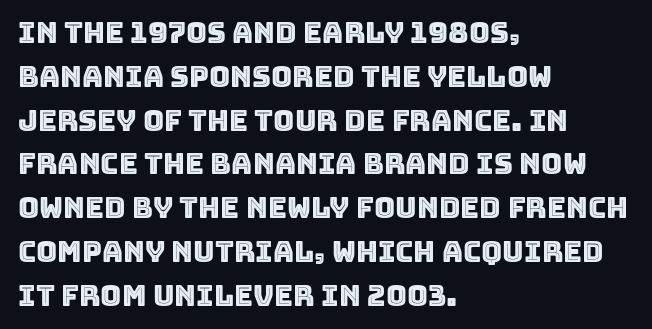
The image shows 29 px text type, upright; set left-aligned, normal line spacing (1.51x), normal letter spacing, not underlined; a large x-height.
